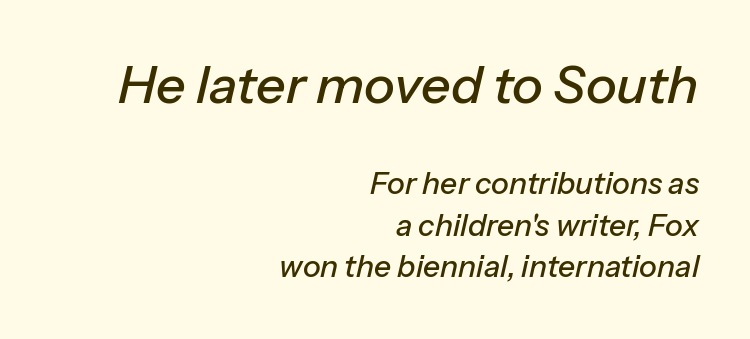
Compared with a flush-left layout, this one pins lines to the opposite, right side. Beneath every word, the page is bare. The passage shown stacks its lines at a standard gap. Here the first block reads like a headline and the second like body copy. Characters are canted at an angle relative to the baseline's perpendicular. Each letter keeps its own natural width here, so spacing adapts to shape.
